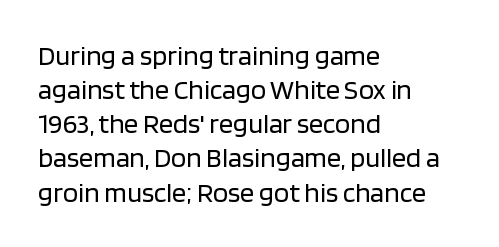
{"serif": "no", "italic": "no", "bold": "no", "weight": "regular", "width": "normal", "stroke_contrast": "low", "x_height": "large", "monospaced": "no", "underline": "no", "align": "left", "line_spacing_ratio": 1.22, "letter_spacing": "normal", "letter_spacing_em": 0.0, "glyph_px": 28}
